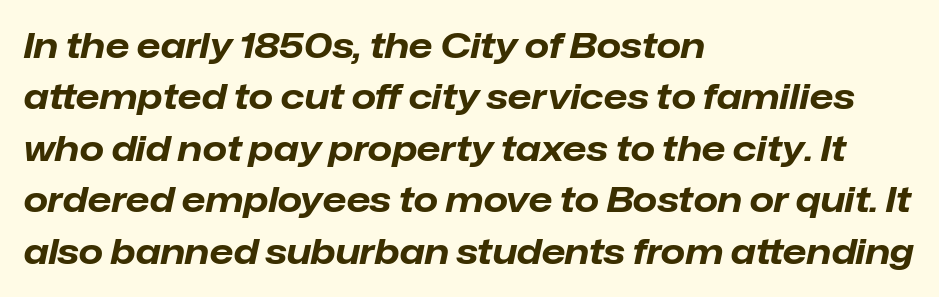
The image shows 35 px bold type, italic (leaning right); set left-aligned, normal line spacing (1.47x), normal letter spacing, not underlined; low stroke contrast and a medium x-height.
